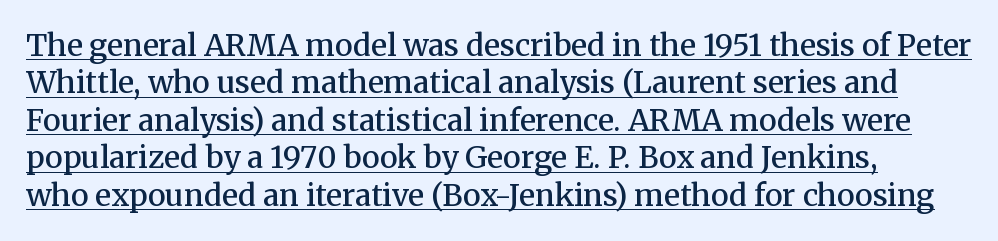
Q: Is the text bold? A: Semi-bold.
Q: Is the text italic (slanted)? A: No, it is upright.
Q: Is the typeface a serif or a sans-serif typeface? A: Serif.
Q: Is the text underlined? A: Yes.
Q: Is the spacing between letters normal or unusually wide? A: Normal.
Q: Is the spacing between lines tight, normal or loose? A: Normal.
Q: Width (condensed, normal, or wide)? A: Normal.
Q: Stroke contrast? A: Medium.
Q: x-height? A: Medium.
Q: Monospaced? A: No.
